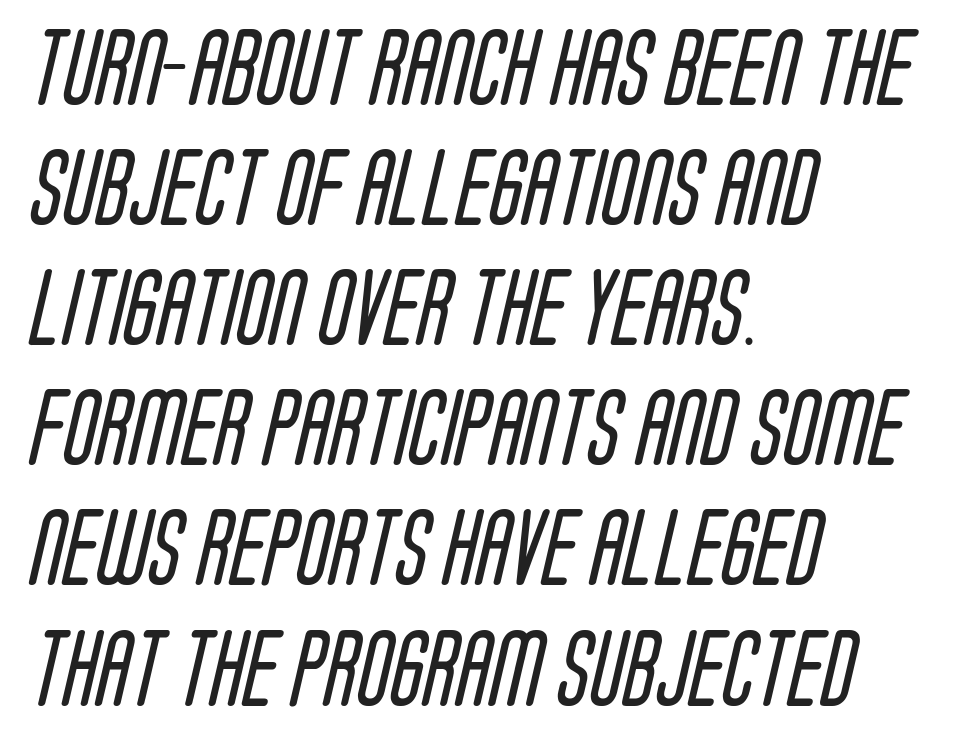
Does the copy run flush right? No — it runs flush left. Leading: standard. The passage shown is typed in a proportional face where columns would drift. Characters follow at the spacing the type designer built in. The text was rendered using a sans face with plain stroke endings.
